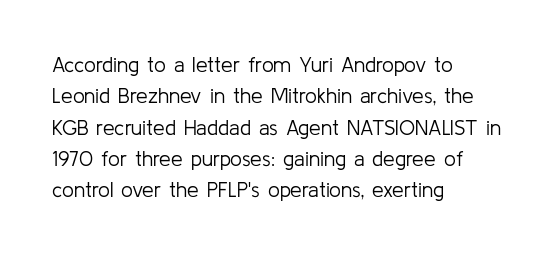
{"italic": "no", "bold": "no", "underline": "no", "align": "left", "line_spacing": "normal", "line_spacing_ratio": 1.49, "letter_spacing": "normal", "letter_spacing_em": 0.0, "glyph_px": 21}
